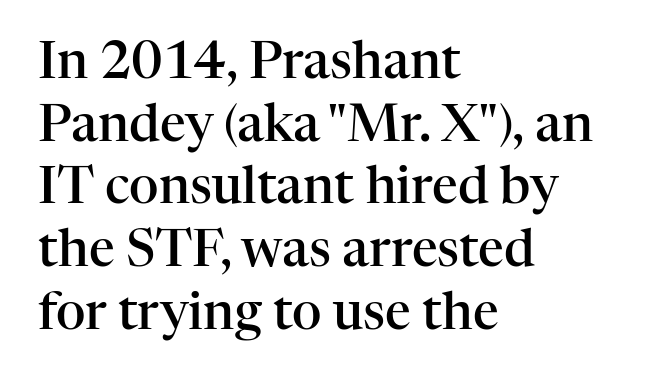
{"serif": "yes", "italic": "no", "bold": "semi", "weight": "semibold", "width": "normal", "stroke_contrast": "high", "x_height": "medium", "monospaced": "no", "underline": "no", "align": "left", "line_spacing_ratio": 1.23, "letter_spacing": "normal", "letter_spacing_em": 0.0, "glyph_px": 51}
